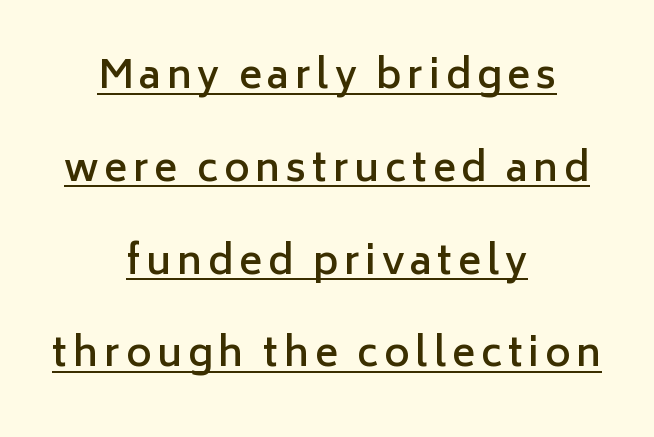
Q: Is the text bold? A: Semi-bold.
Q: Is the text italic (slanted)? A: No, it is upright.
Q: Is the typeface a serif or a sans-serif typeface? A: Sans-serif.
Q: Is the text underlined? A: Yes.
Q: How is the paragraph aligned? A: Centered.
Q: Is the spacing between lines tight, normal or loose? A: Loose.
Q: Width (condensed, normal, or wide)? A: Normal.
Q: Stroke contrast? A: Low.
Q: x-height? A: Medium.
Q: Monospaced? A: No.
